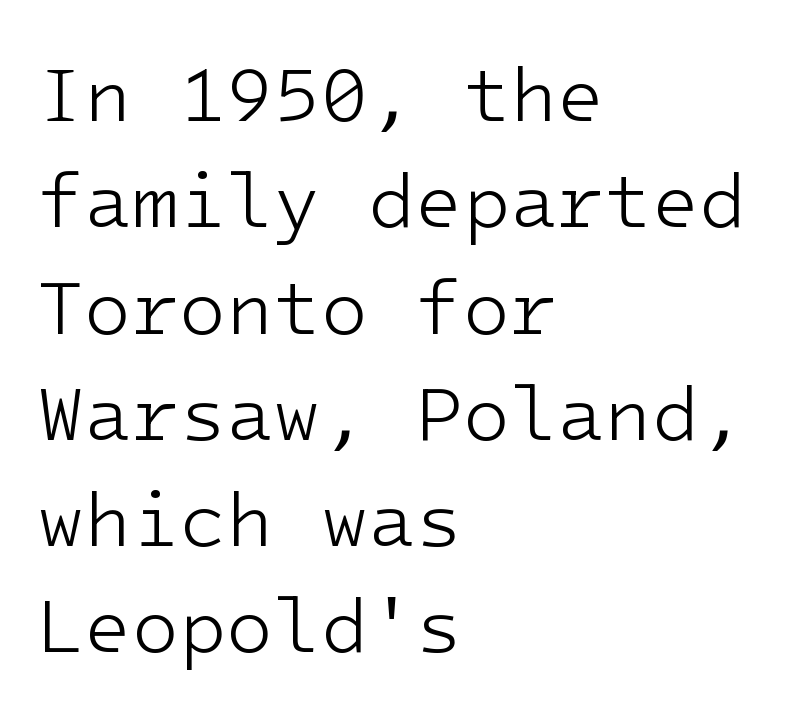
{"serif": "no", "italic": "no", "bold": "no", "weight": "light", "width": "normal", "stroke_contrast": "low", "x_height": "medium", "monospaced": "yes", "underline": "no", "align": "left", "line_spacing": "normal", "line_spacing_ratio": 1.38, "letter_spacing": "normal", "letter_spacing_em": 0.0, "glyph_px": 77}
